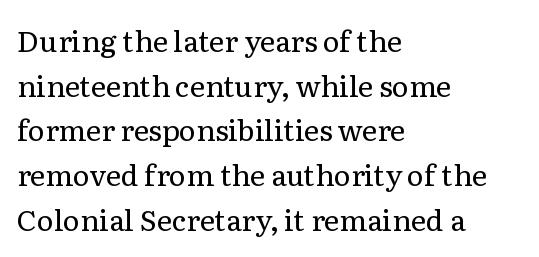
The letters stand upright; this is a roman face. Look at the bottom of the vertical strokes: they flare into serifs here. The lines are quadded left. The letters look calm and open, with moderate or lighter stems. Does extra space separate the letters? No, they use regular spacing. Has an underline been added? It has not.
